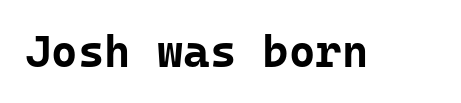
Q: Is the text bold? A: Yes.
Q: Is the text italic (slanted)? A: No, it is upright.
Q: Is the typeface a serif or a sans-serif typeface? A: Sans-serif.
Q: Is the text underlined? A: No.
Q: Is the spacing between letters normal or unusually wide? A: Normal.
Q: Width (condensed, normal, or wide)? A: Normal.
Q: Stroke contrast? A: Low.
Q: x-height? A: Medium.
Q: Monospaced? A: Yes.
